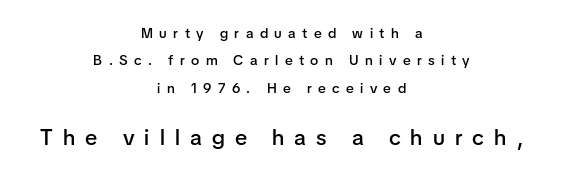
{"italic": "no", "bold": "semi", "underline": "no", "align": "center", "line_spacing": "loose", "line_spacing_ratio": 1.95, "letter_spacing": "wide", "letter_spacing_em": 0.46, "larger_block": "second", "size_ratio": 1.57, "glyph_px": 22}
